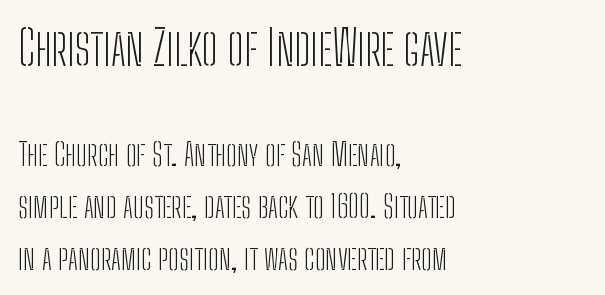
{"serif": "no", "italic": "no", "bold": "no", "weight": "light", "width": "condensed", "stroke_contrast": "low", "x_height": "medium", "monospaced": "no", "underline": "no", "align": "left", "line_spacing": "normal", "line_spacing_ratio": 1.62, "letter_spacing": "normal", "letter_spacing_em": 0.0, "larger_block": "first", "size_ratio": 1.5, "glyph_px": 48}
